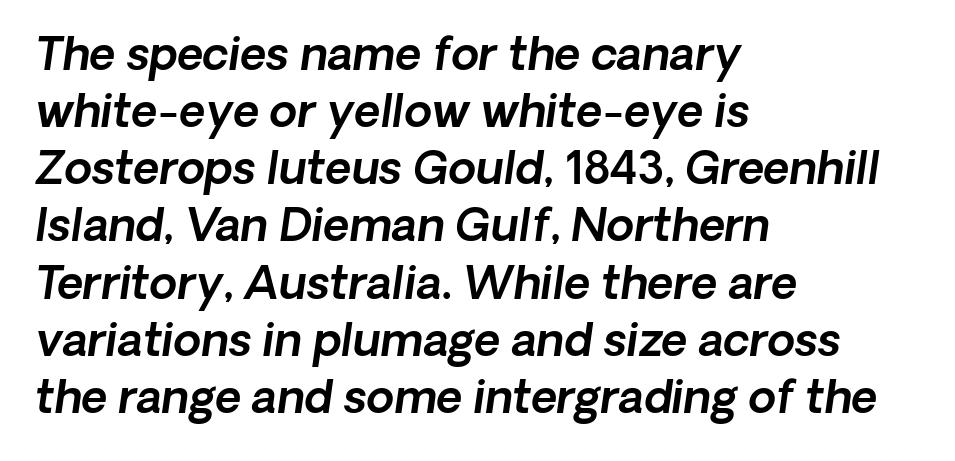
The rendering uses a moderate line-height, typical for paragraphs. Where is the straight margin? On the left. Check under the words: just untouched page. The passage shown is typed in a proportional face where columns would drift. The rendering keeps characters at their native spacing.
